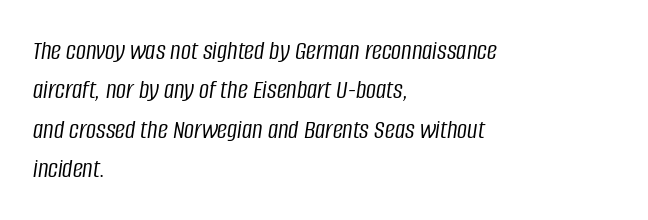
Decoration check: the copy has no underline. Does the copy run flush right? No — it runs flush left. The horizontal fit of the characters is conventional and even. The specimen reads as italic at a glance. Is there much room between lines? A standard amount, neither cramped nor airy. Ink coverage per letter is moderate at most.
